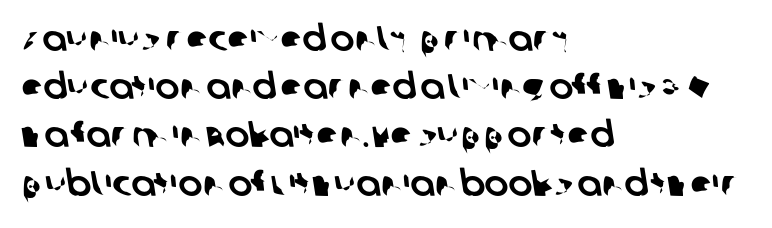
Q: Is the typeface a serif or a sans-serif typeface? A: Sans-serif.
Q: Is the text underlined? A: No.
Q: How is the paragraph aligned? A: Left-aligned.
Q: Is the spacing between letters normal or unusually wide? A: Normal.
Q: Is the spacing between lines tight, normal or loose? A: Normal.
Q: Width (condensed, normal, or wide)? A: Normal.
Q: Stroke contrast? A: Low.
Q: x-height? A: Large.
Q: Monospaced? A: No.
